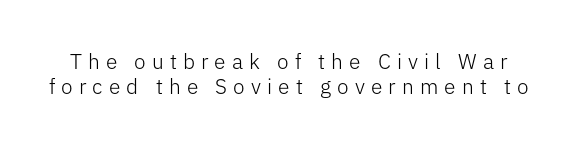
Q: Is the text bold? A: No.
Q: Is the text italic (slanted)? A: No, it is upright.
Q: Is the text underlined? A: No.
Q: Is the spacing between letters normal or unusually wide? A: Unusually wide.
